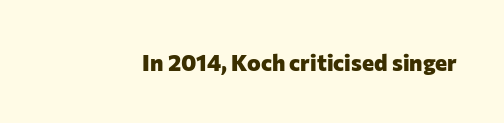
The image shows 23 px bold type, upright; set normal letter spacing, not underlined.
